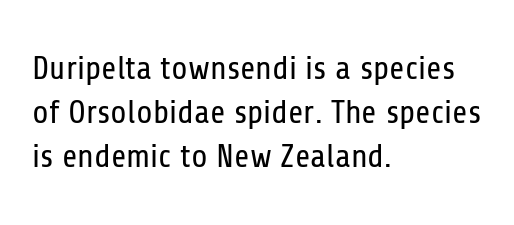
{"serif": "no", "italic": "no", "bold": "no", "weight": "regular", "width": "condensed", "stroke_contrast": "low", "x_height": "medium", "monospaced": "no", "underline": "no", "align": "left", "line_spacing": "normal", "line_spacing_ratio": 1.33, "letter_spacing": "normal", "letter_spacing_em": 0.0, "glyph_px": 33}
